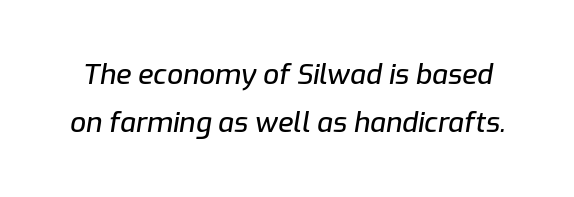
Q: Is the text italic (slanted)? A: Yes, it leans right by about 9 degrees.
Q: Is the text underlined? A: No.
Q: Is the spacing between letters normal or unusually wide? A: Normal.
Q: Is the spacing between lines tight, normal or loose? A: Normal.
Q: Width (condensed, normal, or wide)? A: Normal.
Q: Stroke contrast? A: Low.
Q: x-height? A: Medium.
Q: Monospaced? A: No.
